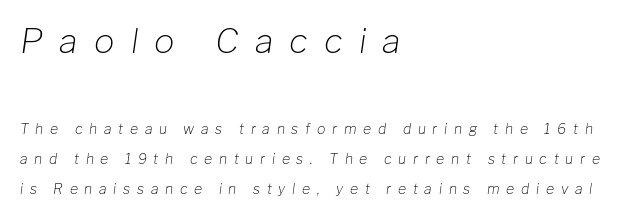
Compared with typical paragraphs, the rows here are farther apart. Slanted lettering throughout. Glyph-to-glyph distance is far greater than everyday printed text. Unmarked baselines from the first word to the last.
